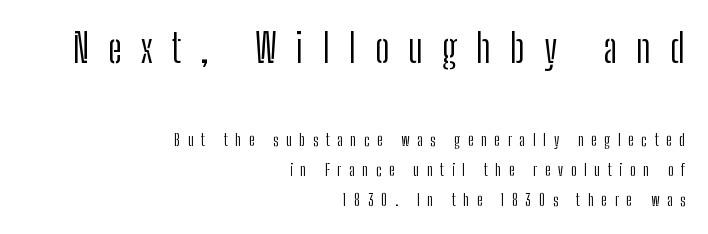
Q: Is the text bold? A: No.
Q: Is the text italic (slanted)? A: No, it is upright.
Q: Is the typeface a serif or a sans-serif typeface? A: Sans-serif.
Q: Is the text underlined? A: No.
Q: How is the paragraph aligned? A: Right-aligned.
Q: Is the spacing between letters normal or unusually wide? A: Unusually wide.
Q: Which block of text is set in a larger size, the first (top) or the second (bottom)? A: The first (top) one.
Q: Width (condensed, normal, or wide)? A: Condensed.
Q: Stroke contrast? A: Low.
Q: x-height? A: Medium.
Q: Monospaced? A: No.
